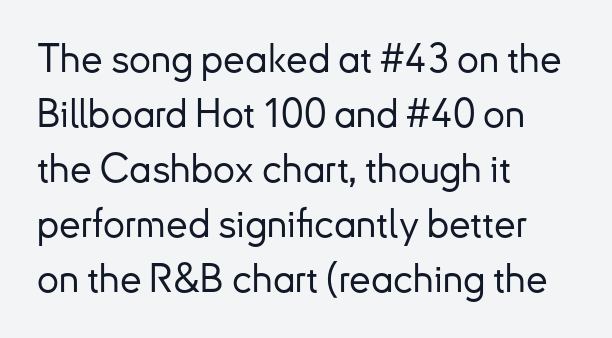
{"serif": "no", "italic": "no", "width": "normal", "stroke_contrast": "low", "x_height": "small", "monospaced": "no", "underline": "no", "align": "left", "line_spacing": "normal", "line_spacing_ratio": 1.41, "letter_spacing": "normal", "letter_spacing_em": 0.0, "glyph_px": 39}
